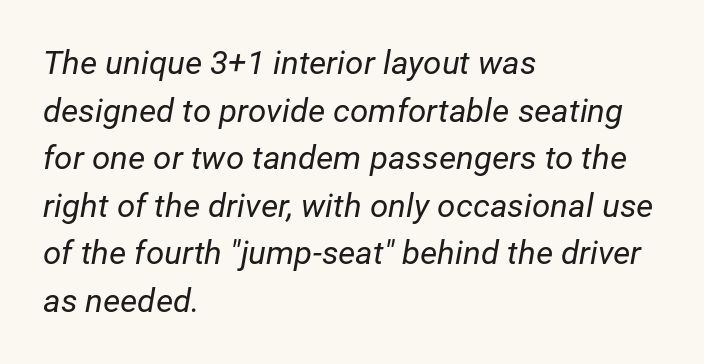
The passage shown is not underscored anywhere. Slanted lettering throughout. No extra tracking has been applied to these lines. Each line starts at the same left margin while the right side varies. Proportional: the letters do not fall into vertical columns. Vertical stems look standard width or narrower in stroke.
